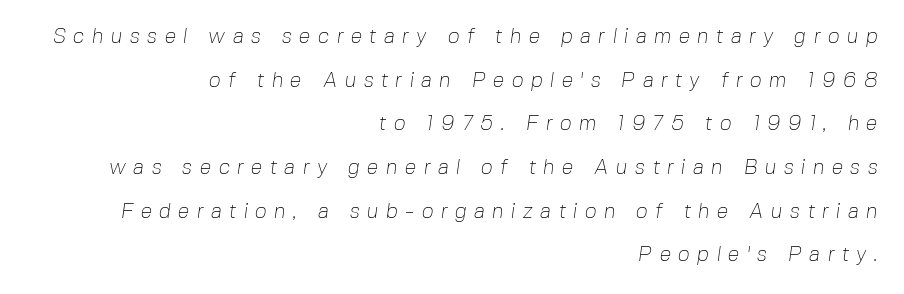
The image shows 21 px text type; set right-aligned, loose line spacing (2.08x), unusually wide letter spacing (+0.34 em), not underlined.
